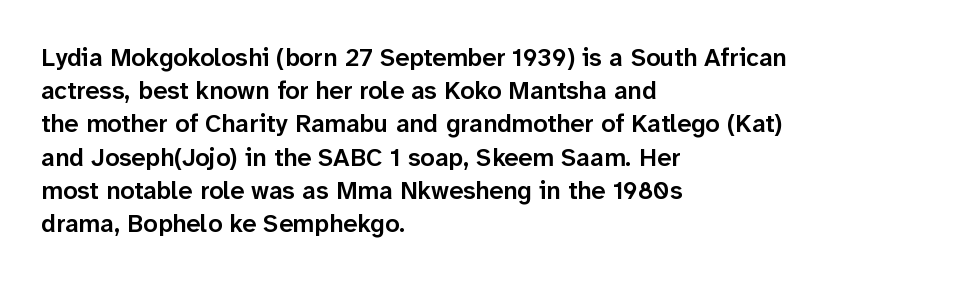
The image shows 25 px text type, upright; set left-aligned, normal line spacing (1.33x), normal letter spacing, not underlined.
